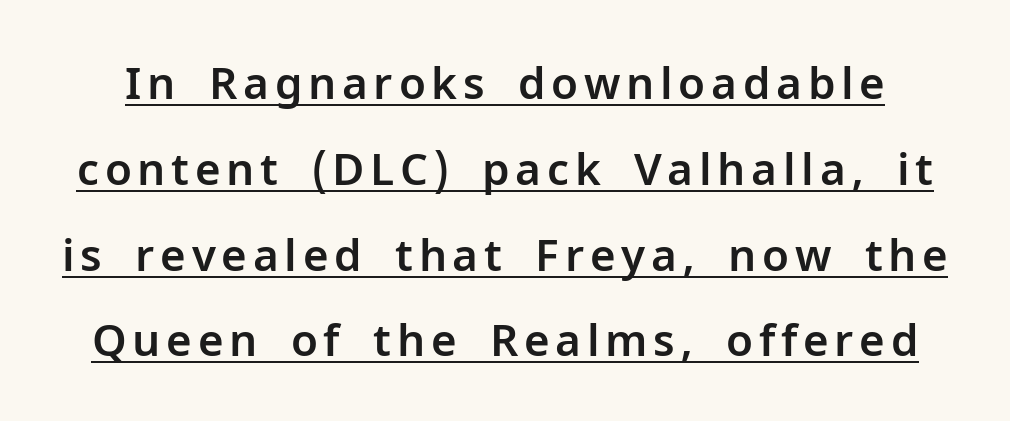
The image shows 44 px sans-serif type, upright; set loose line spacing (1.95x), underlined; low stroke contrast and a medium x-height.
